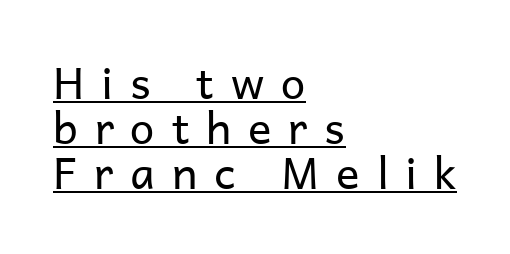
The typesetter chose a ragged-right arrangement here. This sample uses expanded letter spacing, leaving extra air between glyphs. Bold? No — there's no thickening of the strokes. In terms of leading, this rendering errs on the cramped side.
